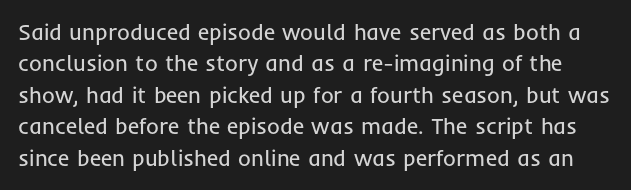
The image shows 22 px text type, upright; set normal line spacing (1.43x), normal letter spacing, not underlined.
